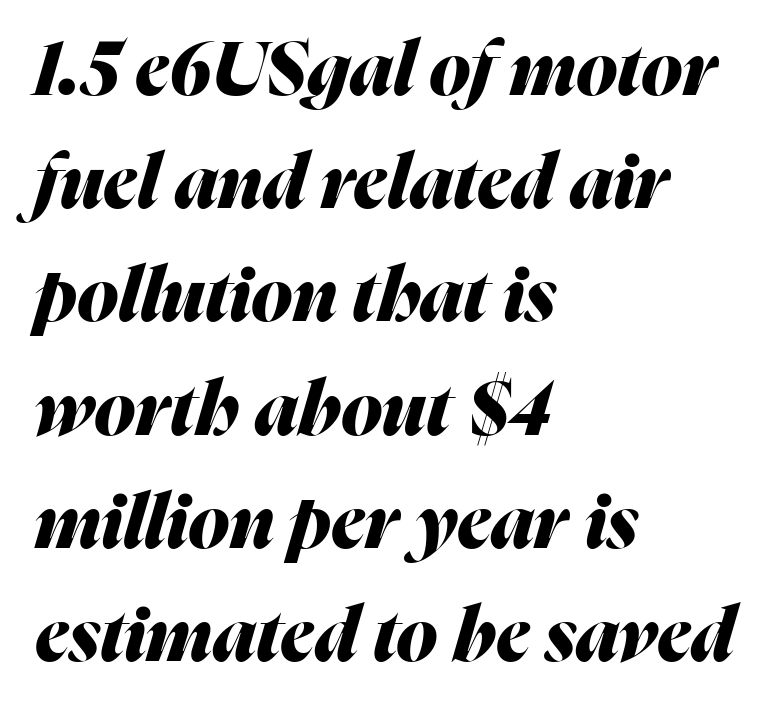
The image shows 75 px heavy type, italic (leaning right); set left-aligned, normal line spacing (1.51x), normal letter spacing, not underlined; medium stroke contrast and a medium x-height.
